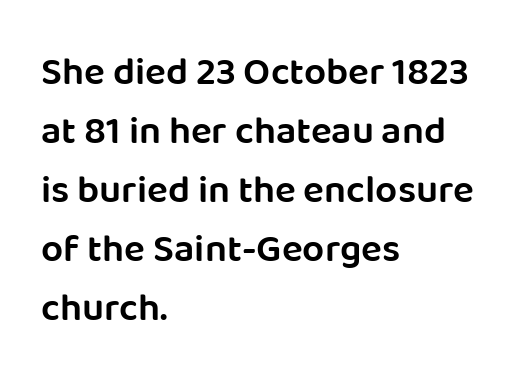
Q: Is the text bold? A: Semi-bold.
Q: Is the text italic (slanted)? A: No, it is upright.
Q: Is the typeface a serif or a sans-serif typeface? A: Sans-serif.
Q: Is the text underlined? A: No.
Q: How is the paragraph aligned? A: Left-aligned.
Q: Is the spacing between letters normal or unusually wide? A: Normal.
Q: Is the spacing between lines tight, normal or loose? A: Normal.
Q: Width (condensed, normal, or wide)? A: Normal.
Q: Stroke contrast? A: Low.
Q: x-height? A: Large.
Q: Monospaced? A: No.
